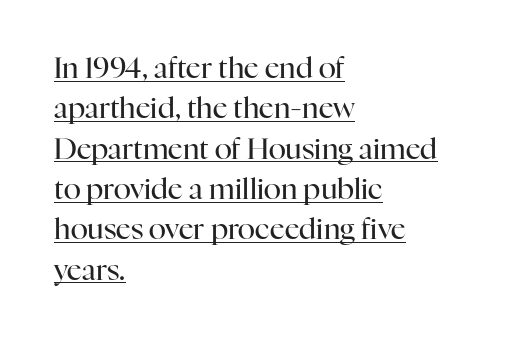
{"serif": "yes", "italic": "no", "bold": "no", "weight": "regular", "width": "normal", "stroke_contrast": "high", "x_height": "medium", "monospaced": "no", "underline": "yes", "align": "left", "line_spacing": "normal", "line_spacing_ratio": 1.39, "letter_spacing": "normal", "letter_spacing_em": 0.0, "glyph_px": 29}
